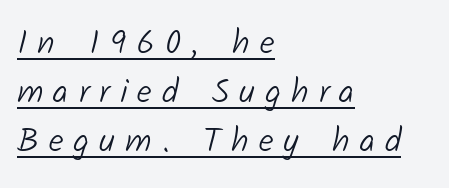
{"serif": "no", "bold": "no", "weight": "light", "width": "normal", "stroke_contrast": "low", "x_height": "medium", "monospaced": "no", "underline": "yes", "align": "left", "line_spacing": "normal", "line_spacing_ratio": 1.44, "letter_spacing": "wide", "letter_spacing_em": 0.29, "glyph_px": 34}
